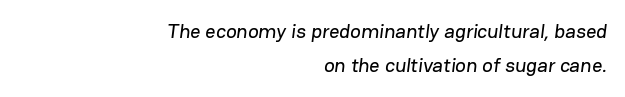
The image shows 20 px text type; set right-aligned, line spacing 1.72x, normal letter spacing, not underlined.
